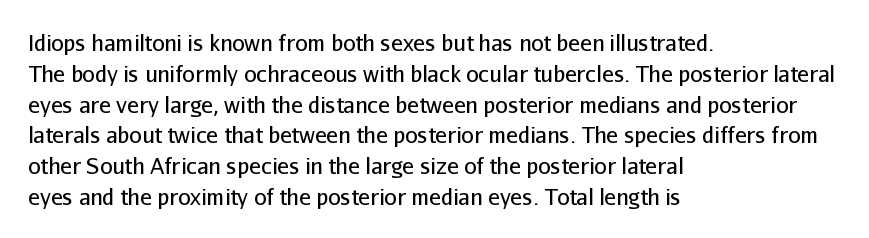
Q: Is the text bold? A: No.
Q: Is the text italic (slanted)? A: No, it is upright.
Q: Is the text underlined? A: No.
Q: How is the paragraph aligned? A: Left-aligned.
Q: Is the spacing between letters normal or unusually wide? A: Normal.
Q: Is the spacing between lines tight, normal or loose? A: Normal.
